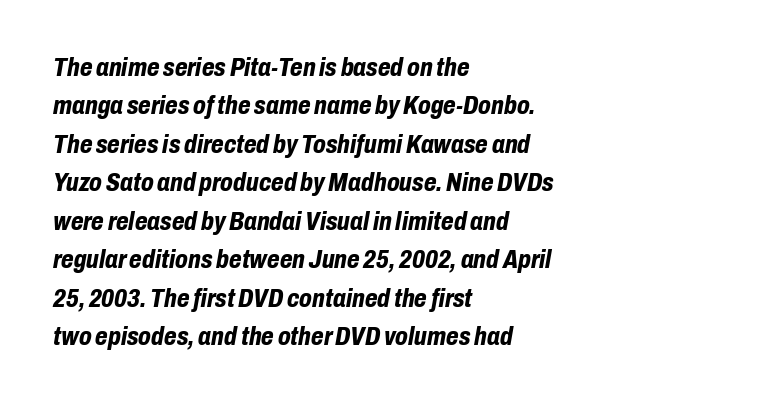
The image shows 26 px bold type, italic (leaning right); set left-aligned, normal line spacing (1.48x), normal letter spacing, not underlined.
